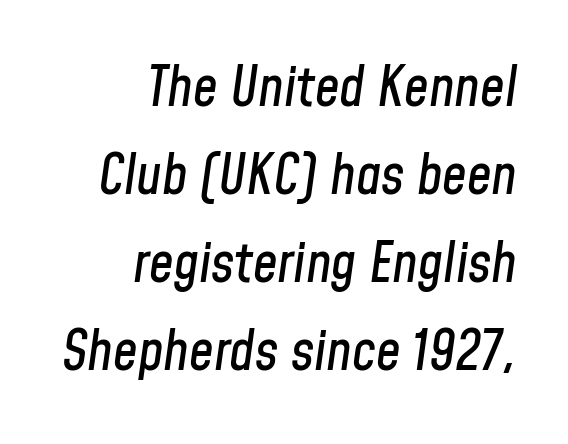
Q: Is the text italic (slanted)? A: Yes, it leans right by about 8 degrees.
Q: Is the text underlined? A: No.
Q: How is the paragraph aligned? A: Right-aligned.
Q: Is the spacing between letters normal or unusually wide? A: Normal.
Q: Is the spacing between lines tight, normal or loose? A: Normal.
Q: Width (condensed, normal, or wide)? A: Condensed.
Q: Stroke contrast? A: Low.
Q: x-height? A: Medium.
Q: Monospaced? A: No.
